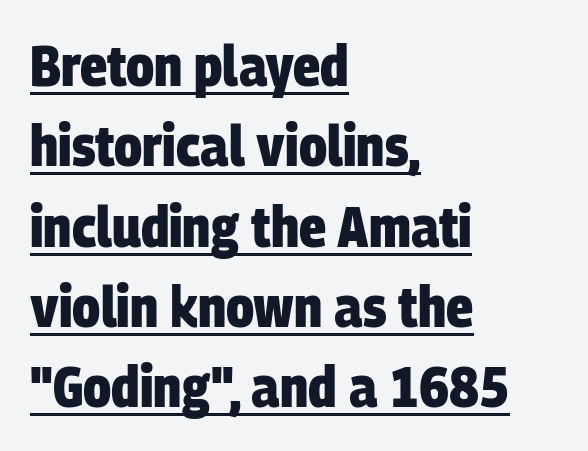
{"serif": "no", "bold": "yes", "weight": "heavy", "width": "condensed", "stroke_contrast": "low", "x_height": "large", "monospaced": "no", "underline": "yes", "align": "left", "line_spacing": "normal", "line_spacing_ratio": 1.41, "letter_spacing": "normal", "letter_spacing_em": 0.0, "glyph_px": 57}
